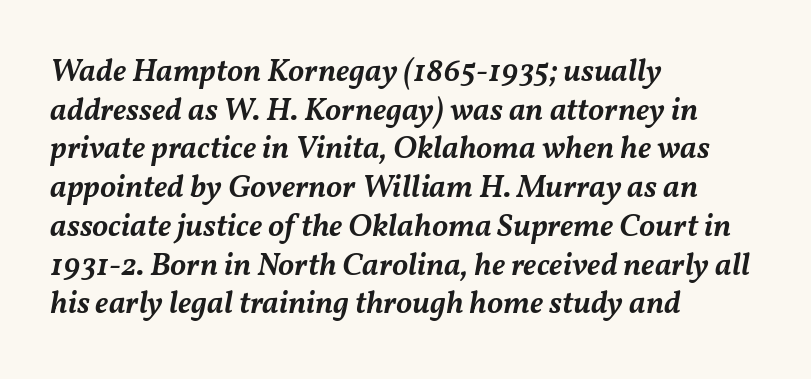
The image shows 32 px semibold type, italic (leaning right); set left-aligned, line spacing 1.21x, normal letter spacing, not underlined; medium stroke contrast and a medium x-height.
